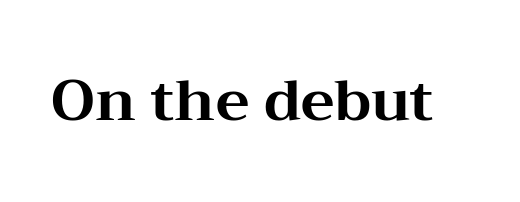
Bold? Absolutely — the strokes are thick and heavy. Note: serifs present on the glyphs. Compared with typical body copy, the letter spacing here is the same. The space directly below the letters is spotless. Characters remain perfectly vertical along every line.
